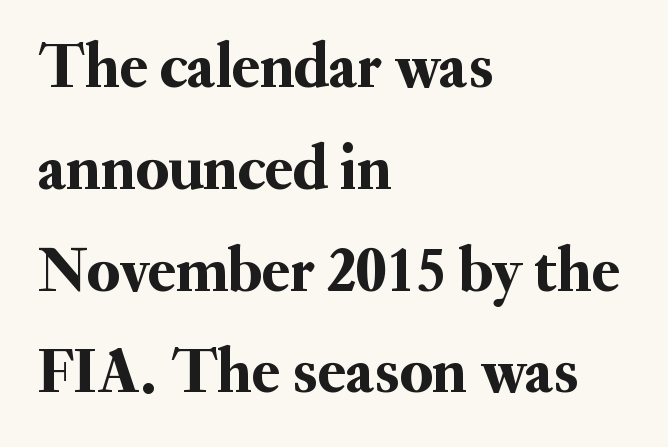
The image shows 64 px serif type, upright; set left-aligned, normal line spacing (1.59x), normal letter spacing, not underlined; medium stroke contrast and a small x-height.
